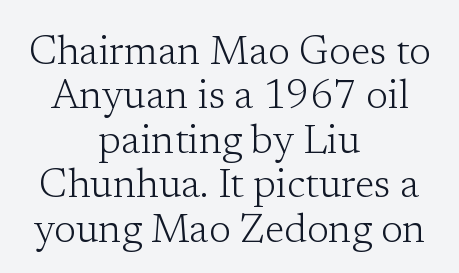
{"serif": "yes", "italic": "no", "bold": "no", "weight": "light", "width": "normal", "stroke_contrast": "low", "x_height": "medium", "monospaced": "no", "underline": "no", "align": "center", "line_spacing": "tight", "line_spacing_ratio": 1.11, "letter_spacing": "normal", "letter_spacing_em": 0.0, "glyph_px": 40}
